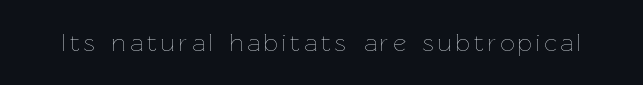
Q: Is the text bold? A: No.
Q: Is the text italic (slanted)? A: No, it is upright.
Q: Is the text underlined? A: No.
